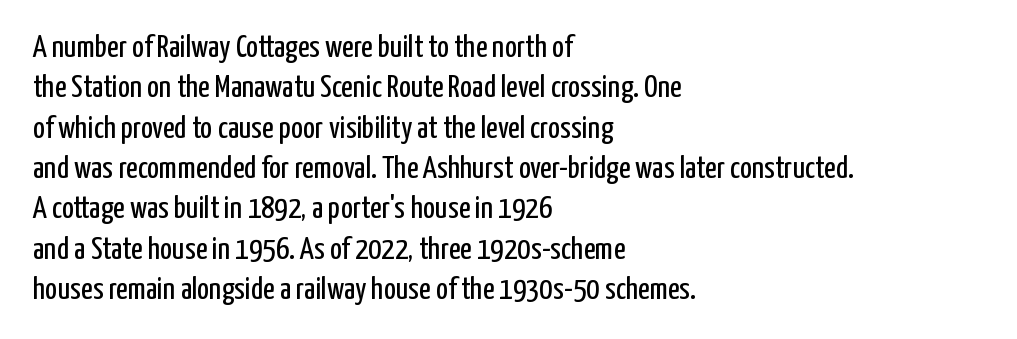
The image shows 32 px regular-weight, condensed sans-serif type, upright; set left-aligned, normal line spacing (1.26x), normal letter spacing, not underlined; low stroke contrast and a medium x-height.
